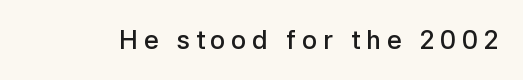
Tracking value appears strongly positive — letters spread wide. These lines carry some extra weight — a demibold, not a full bold. This is the regular roman posture of the typeface. Check the space under the baseline: it is left empty.
